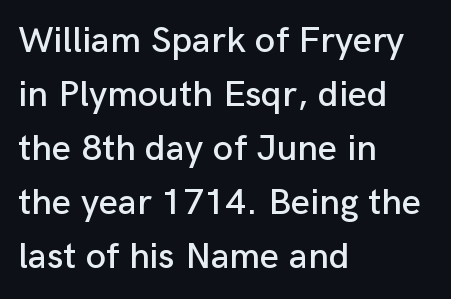
Q: Is the text italic (slanted)? A: No, it is upright.
Q: Is the typeface a serif or a sans-serif typeface? A: Sans-serif.
Q: Is the text underlined? A: No.
Q: How is the paragraph aligned? A: Left-aligned.
Q: Is the spacing between letters normal or unusually wide? A: Normal.
Q: Is the spacing between lines tight, normal or loose? A: Normal.
Q: Width (condensed, normal, or wide)? A: Normal.
Q: Stroke contrast? A: Low.
Q: x-height? A: Medium.
Q: Monospaced? A: No.
